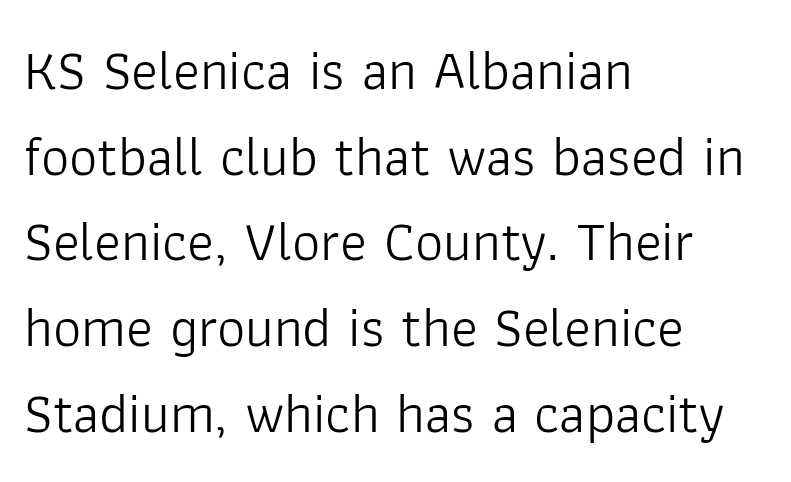
{"serif": "no", "italic": "no", "bold": "no", "weight": "light", "width": "normal", "stroke_contrast": "low", "x_height": "medium", "monospaced": "no", "underline": "no", "align": "left", "line_spacing": "normal", "line_spacing_ratio": 1.53, "letter_spacing": "normal", "letter_spacing_em": 0.0, "glyph_px": 56}
